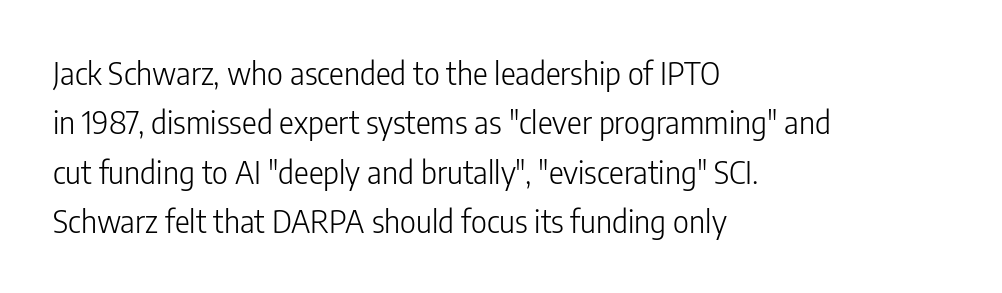
This reads as an unemphasized weight, regular at the heaviest. The face used here is a sans, in the tradition of grotesques and geometrics. Each new line begins a customary step beneath the previous one. Varying glyph widths throughout — classic text-font behaviour. Descenders are the only things crossing below the line.
